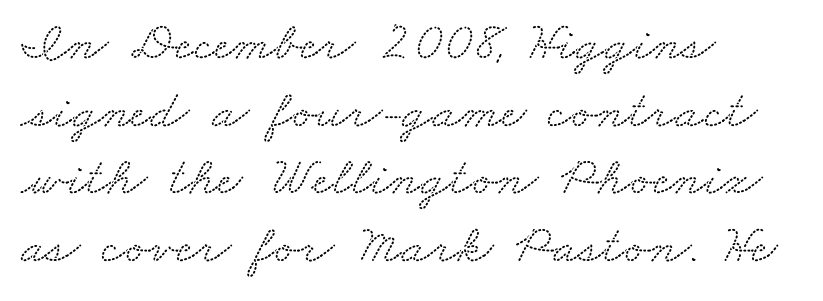
The image shows 55 px wide serif type; set left-aligned, line spacing 1.23x, normal letter spacing, not underlined; low stroke contrast and a small x-height.
